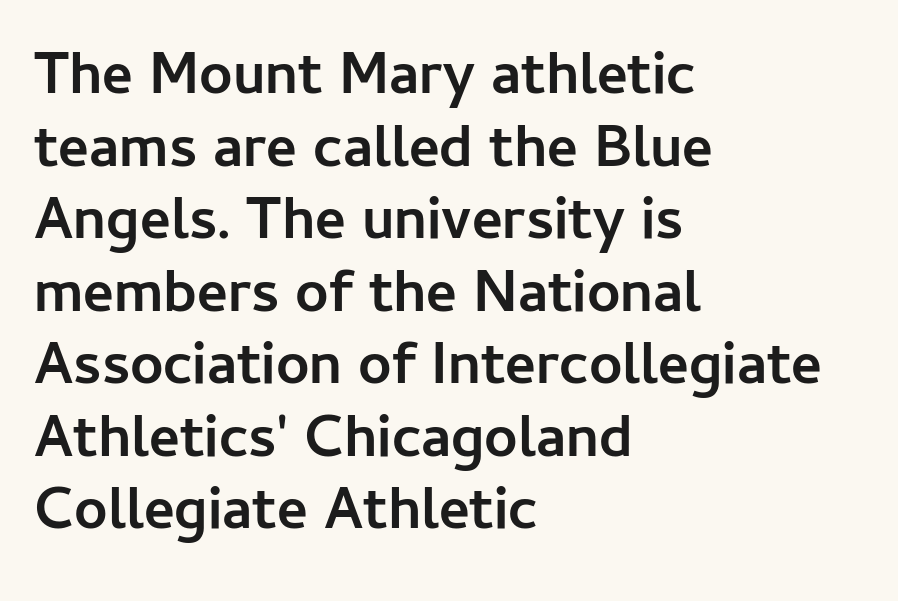
No extra tracking has been applied to these lines. These lines are composed in type without serifs. Is this a fixed-width face? No — the glyphs have proportional, varying widths. Ascenders rise straight up at ninety degrees.
